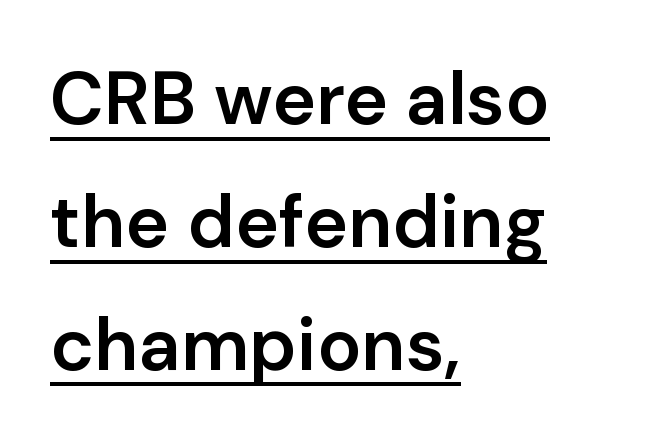
{"serif": "no", "italic": "no", "bold": "semi", "weight": "semibold", "width": "normal", "stroke_contrast": "low", "x_height": "medium", "monospaced": "no", "underline": "yes", "align": "left", "line_spacing": "normal", "line_spacing_ratio": 1.66, "letter_spacing": "normal", "letter_spacing_em": 0.0, "glyph_px": 74}
